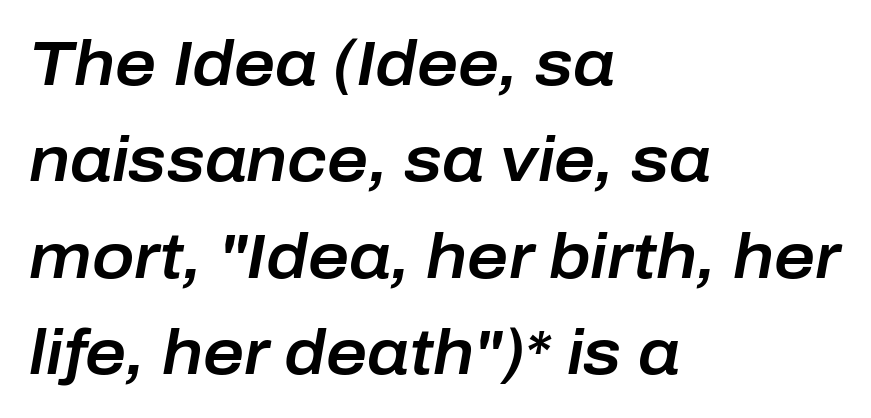
Yep, that's italic — everything's leaning. Reading down the column, the eye jumps a familiar distance to each next line. Think of a printed novel: that variable character pitch is what you see here. Descenders are the only things crossing below the line.
